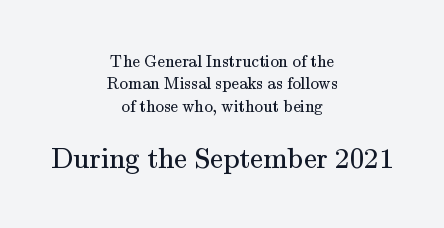
Q: Is the text bold? A: No.
Q: Is the text italic (slanted)? A: No, it is upright.
Q: Is the typeface a serif or a sans-serif typeface? A: Serif.
Q: Is the text underlined? A: No.
Q: How is the paragraph aligned? A: Centered.
Q: Is the spacing between letters normal or unusually wide? A: Normal.
Q: Is the spacing between lines tight, normal or loose? A: Normal.
Q: Which block of text is set in a larger size, the first (top) or the second (bottom)? A: The second (bottom) one.
Q: Width (condensed, normal, or wide)? A: Normal.
Q: Stroke contrast? A: Medium.
Q: x-height? A: Small.
Q: Monospaced? A: No.
